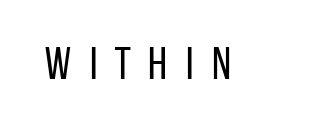
The image shows 46 px regular-weight, condensed sans-serif type, upright; set unusually wide letter spacing (+0.33 em), not underlined; low stroke contrast and a large x-height.
